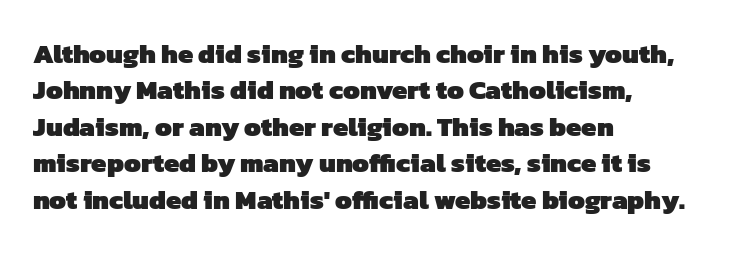
{"bold": "yes", "underline": "no", "align": "left", "line_spacing": "normal", "line_spacing_ratio": 1.35, "letter_spacing": "normal", "letter_spacing_em": 0.0, "glyph_px": 27}
